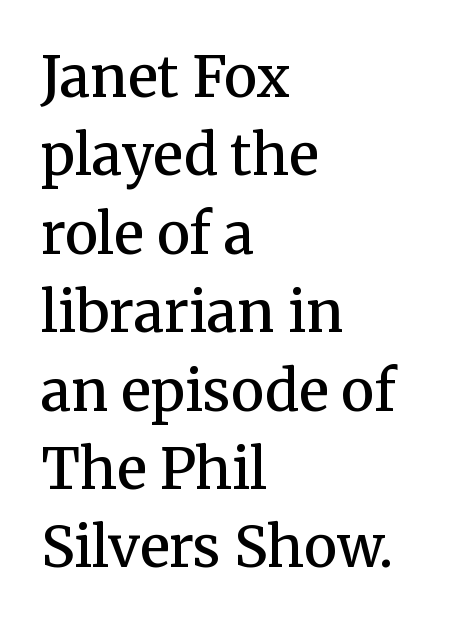
{"serif": "yes", "italic": "no", "bold": "semi", "weight": "semibold", "width": "normal", "stroke_contrast": "medium", "x_height": "medium", "monospaced": "no", "underline": "no", "align": "left", "line_spacing": "normal", "line_spacing_ratio": 1.4, "letter_spacing": "normal", "letter_spacing_em": 0.0, "glyph_px": 56}
